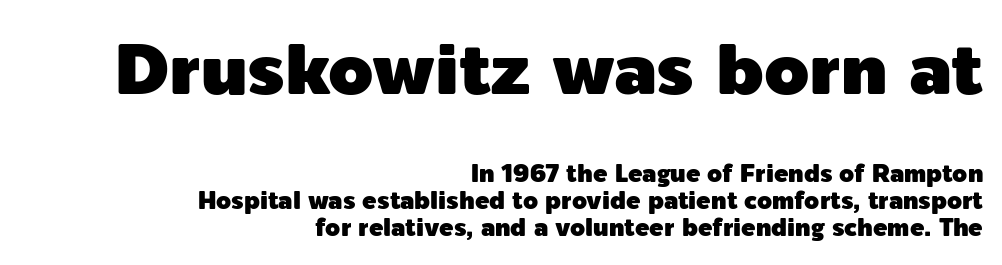
{"serif": "no", "italic": "no", "width": "normal", "x_height": "medium", "monospaced": "no", "underline": "no", "align": "right", "line_spacing": "tight", "line_spacing_ratio": 1.12, "letter_spacing": "normal", "letter_spacing_em": 0.0, "larger_block": "first", "size_ratio": 3.0, "glyph_px": 72}
